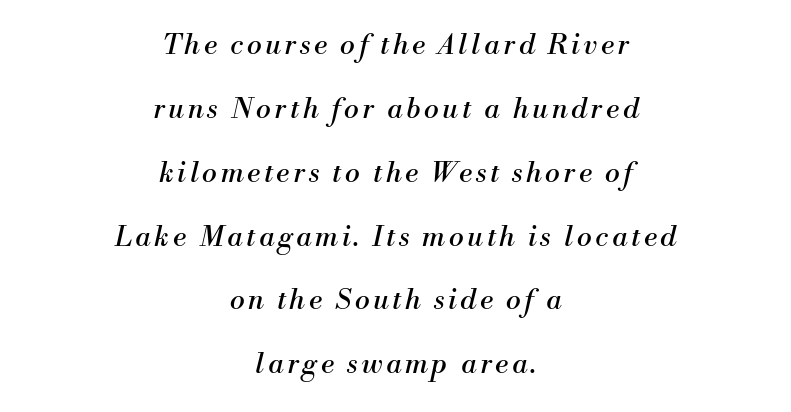
Q: Is the text bold? A: No.
Q: Is the text italic (slanted)? A: Yes, it leans right by about 13 degrees.
Q: Is the typeface a serif or a sans-serif typeface? A: Serif.
Q: Is the text underlined? A: No.
Q: How is the paragraph aligned? A: Centered.
Q: Is the spacing between lines tight, normal or loose? A: Loose.
Q: Width (condensed, normal, or wide)? A: Normal.
Q: Stroke contrast? A: Medium.
Q: x-height? A: Small.
Q: Monospaced? A: No.
